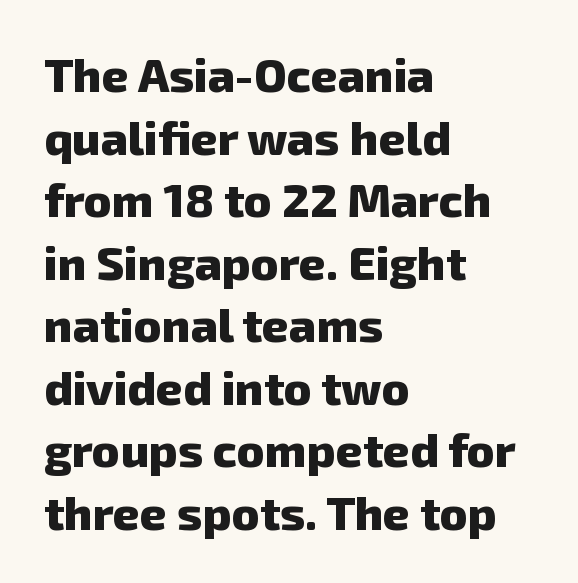
Q: Is the text bold? A: Yes.
Q: Is the typeface a serif or a sans-serif typeface? A: Sans-serif.
Q: Is the text underlined? A: No.
Q: How is the paragraph aligned? A: Left-aligned.
Q: Is the spacing between letters normal or unusually wide? A: Normal.
Q: Is the spacing between lines tight, normal or loose? A: Normal.
Q: Width (condensed, normal, or wide)? A: Normal.
Q: Stroke contrast? A: Low.
Q: x-height? A: Medium.
Q: Monospaced? A: No.
